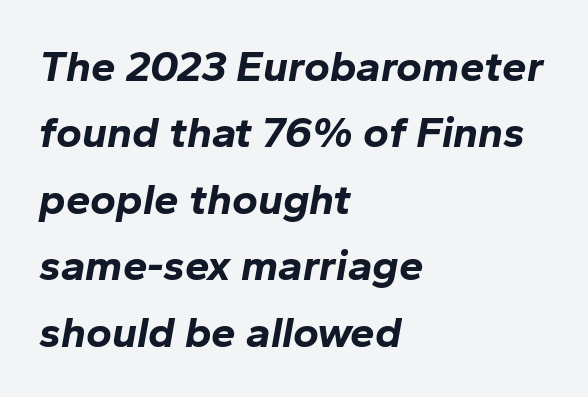
{"italic": "yes", "lean": "right", "slant_degrees": 10, "bold": "yes", "weight": "bold", "width": "normal", "stroke_contrast": "low", "x_height": "medium", "monospaced": "no", "underline": "no", "align": "left", "line_spacing": "normal", "line_spacing_ratio": 1.51, "letter_spacing": "normal", "letter_spacing_em": 0.0, "glyph_px": 44}
